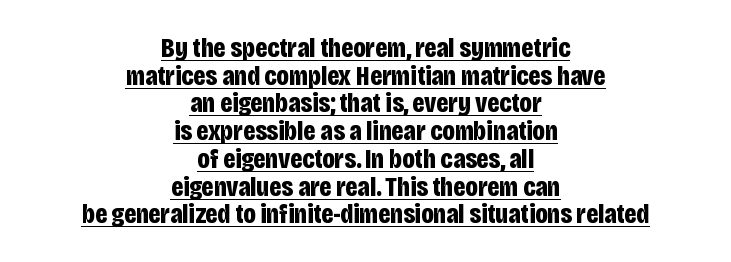
Q: Is the text bold? A: Yes.
Q: Is the text italic (slanted)? A: No, it is upright.
Q: Is the typeface a serif or a sans-serif typeface? A: Sans-serif.
Q: Is the text underlined? A: Yes.
Q: How is the paragraph aligned? A: Centered.
Q: Is the spacing between letters normal or unusually wide? A: Normal.
Q: Is the spacing between lines tight, normal or loose? A: Tight.
Q: Width (condensed, normal, or wide)? A: Condensed.
Q: Stroke contrast? A: Low.
Q: x-height? A: Large.
Q: Monospaced? A: No.
